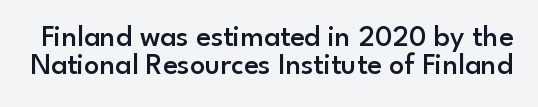
Q: Is the text bold? A: Semi-bold.
Q: Is the text italic (slanted)? A: No, it is upright.
Q: Is the typeface a serif or a sans-serif typeface? A: Sans-serif.
Q: Is the text underlined? A: No.
Q: Is the spacing between letters normal or unusually wide? A: Normal.
Q: Is the spacing between lines tight, normal or loose? A: Tight.
Q: Width (condensed, normal, or wide)? A: Normal.
Q: Stroke contrast? A: Low.
Q: x-height? A: Small.
Q: Monospaced? A: No.
